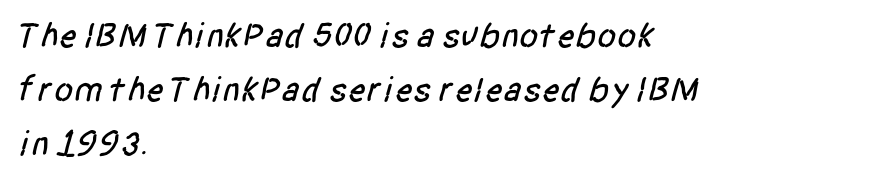
In CSS terms this would be text-align: left. Proportional: the letters do not fall into vertical columns. Observe the ordinary spacing: letters are neighbours, not strangers. Words float on clear page, feet unadorned. Typographically, this falls in the sans-serif category.
